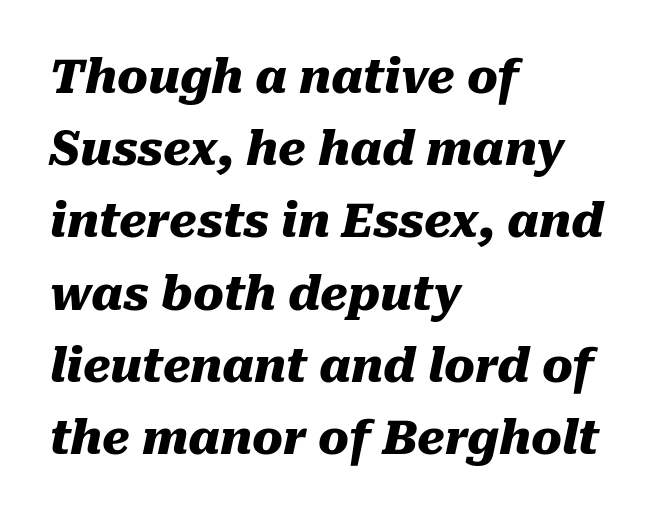
In terms of letterspacing, this is plain default setting. Honestly, the row spacing looks completely unremarkable. Its strokes are broad and dark, the hallmark of bold type. Would a proofreader flag this as italicized? Yes.
